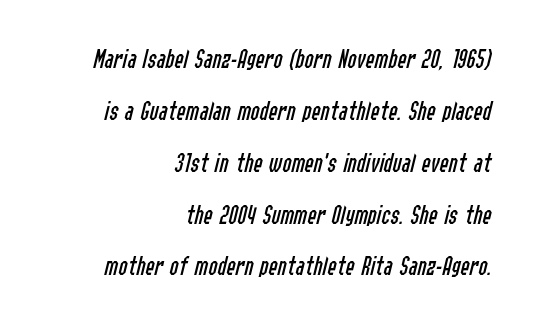
{"italic": "yes", "lean": "right", "slant_degrees": 14, "bold": "no", "underline": "no", "align": "right", "line_spacing": "loose", "line_spacing_ratio": 1.92, "letter_spacing": "normal", "letter_spacing_em": 0.0, "glyph_px": 27}
